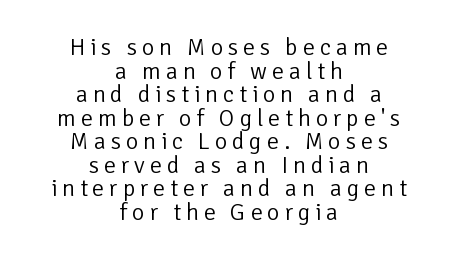
Q: Is the text bold? A: No.
Q: Is the text italic (slanted)? A: No, it is upright.
Q: Is the text underlined? A: No.
Q: How is the paragraph aligned? A: Centered.
Q: Is the spacing between letters normal or unusually wide? A: Unusually wide.
Q: Is the spacing between lines tight, normal or loose? A: Tight.
